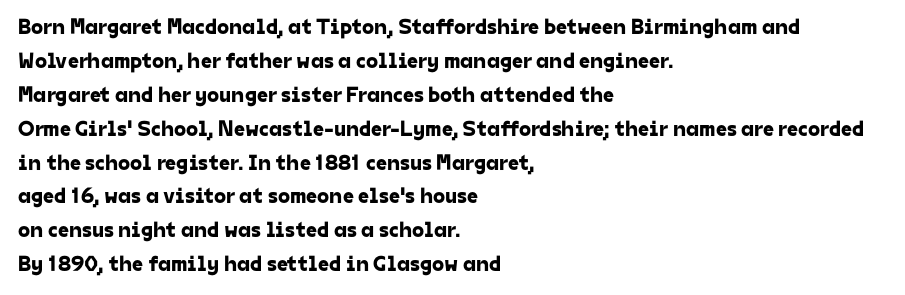
{"underline": "no", "align": "left", "line_spacing": "normal", "line_spacing_ratio": 1.54, "letter_spacing": "normal", "letter_spacing_em": 0.0, "glyph_px": 22}
